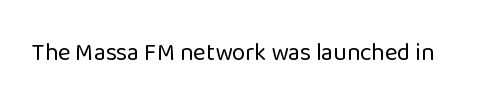
The image shows 24 px text type, upright; set normal letter spacing, not underlined.
